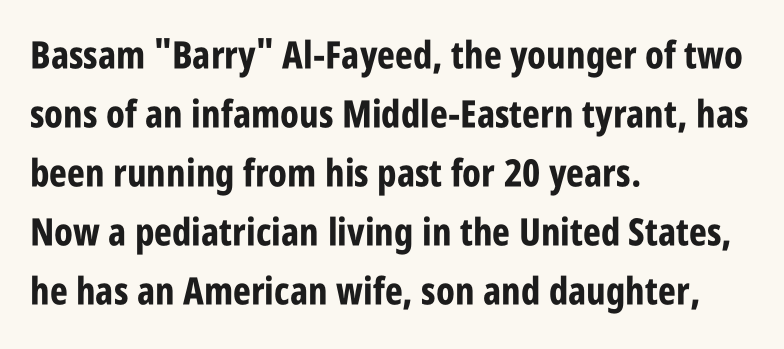
{"serif": "no", "italic": "no", "bold": "yes", "weight": "bold", "width": "condensed", "stroke_contrast": "low", "x_height": "large", "monospaced": "no", "underline": "no", "align": "left", "line_spacing": "normal", "line_spacing_ratio": 1.55, "letter_spacing": "normal", "letter_spacing_em": 0.0, "glyph_px": 38}
